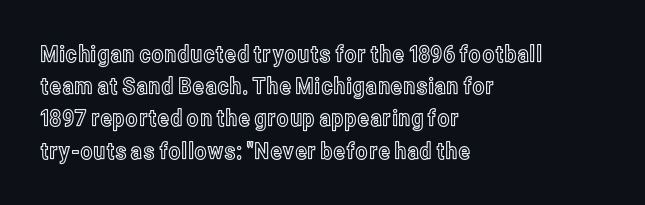
Does the leading feel generous? No, just average. The paragraph shown leans on its left margin. The string is rendered with underlining switched off. Here the glyphs are tracked normally, forming tight word shapes. The font's upright variant was chosen for this text.
